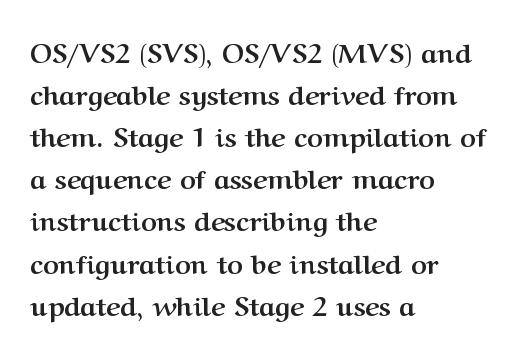
The image shows 27 px bold type, upright; set left-aligned, normal line spacing (1.56x), normal letter spacing, not underlined.
